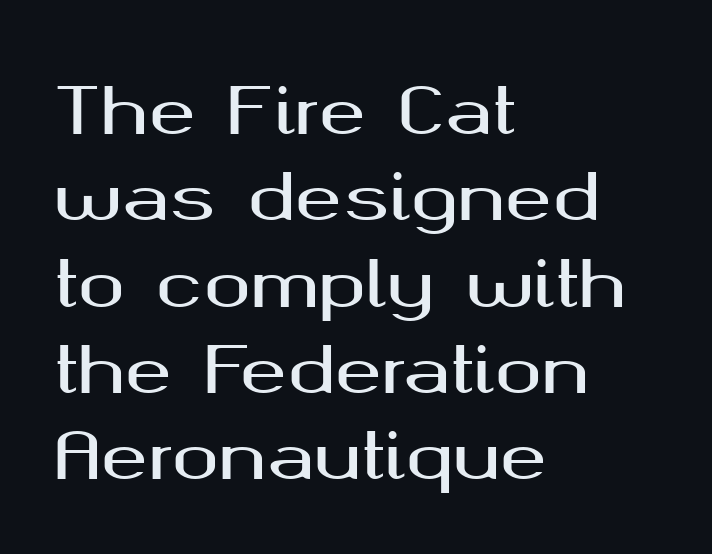
{"serif": "no", "italic": "no", "width": "wide", "stroke_contrast": "medium", "x_height": "medium", "monospaced": "no", "underline": "no", "align": "left", "line_spacing": "normal", "line_spacing_ratio": 1.37, "letter_spacing": "normal", "letter_spacing_em": 0.0, "glyph_px": 63}
